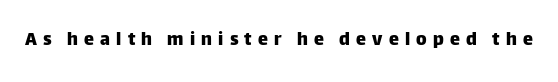
The image shows 20 px text type, upright; set unusually wide letter spacing (+0.31 em), not underlined.
